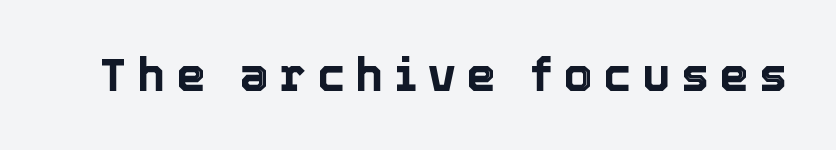
{"italic": "no", "width": "normal", "x_height": "medium", "monospaced": "no", "underline": "no", "letter_spacing": "wide", "letter_spacing_em": 0.24, "glyph_px": 46}
